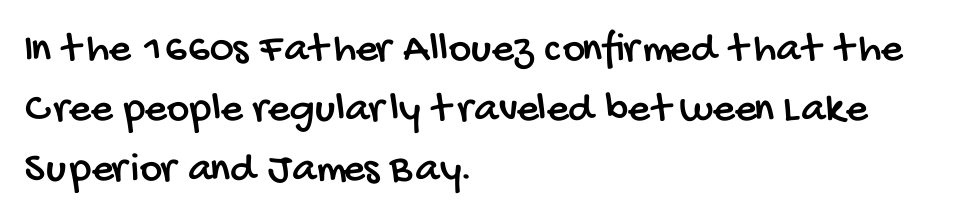
{"serif": "no", "width": "condensed", "stroke_contrast": "low", "x_height": "large", "monospaced": "no", "underline": "no", "align": "left", "line_spacing": "normal", "line_spacing_ratio": 1.4, "letter_spacing": "normal", "letter_spacing_em": 0.0, "glyph_px": 43}
